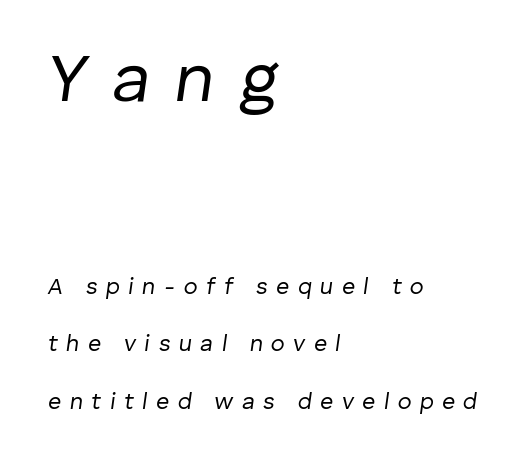
Q: Is the text bold? A: No.
Q: Is the text italic (slanted)? A: Yes, it leans right by about 8 degrees.
Q: Is the text underlined? A: No.
Q: How is the paragraph aligned? A: Left-aligned.
Q: Is the spacing between letters normal or unusually wide? A: Unusually wide.
Q: Is the spacing between lines tight, normal or loose? A: Loose.
Q: Which block of text is set in a larger size, the first (top) or the second (bottom)? A: The first (top) one.
Q: Width (condensed, normal, or wide)? A: Normal.
Q: Stroke contrast? A: Low.
Q: x-height? A: Medium.
Q: Monospaced? A: No.
